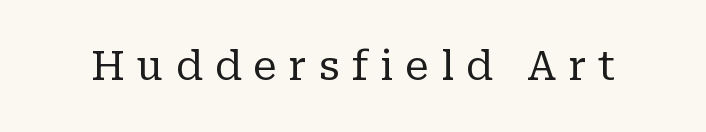
The image shows 40 px regular-weight serif type, upright; set unusually wide letter spacing (+0.3 em), not underlined; low stroke contrast and a medium x-height.
